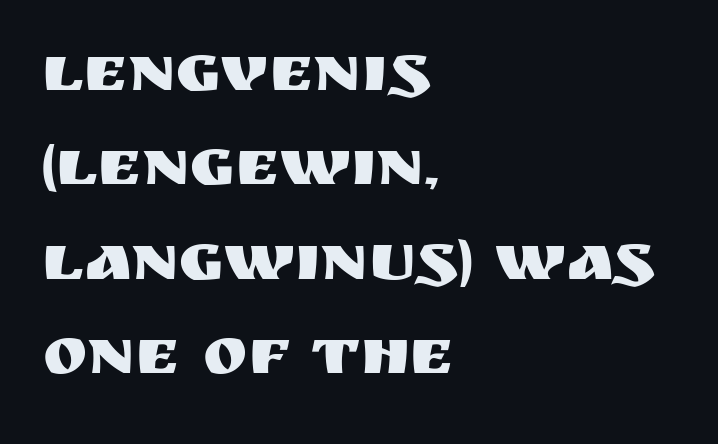
The image shows 67 px sans-serif type, upright; set left-aligned, normal line spacing (1.41x), normal letter spacing, not underlined; medium stroke contrast and a large x-height.
